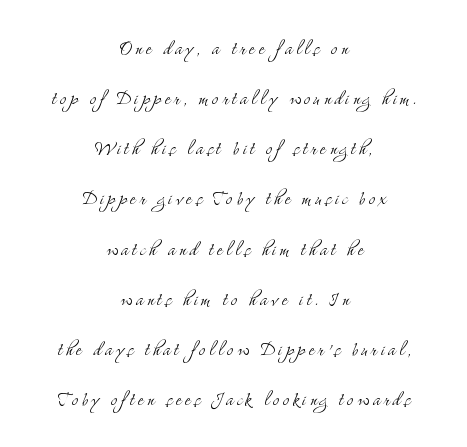
The image shows 24 px text type; set centered, loose line spacing (2.09x), not underlined.
